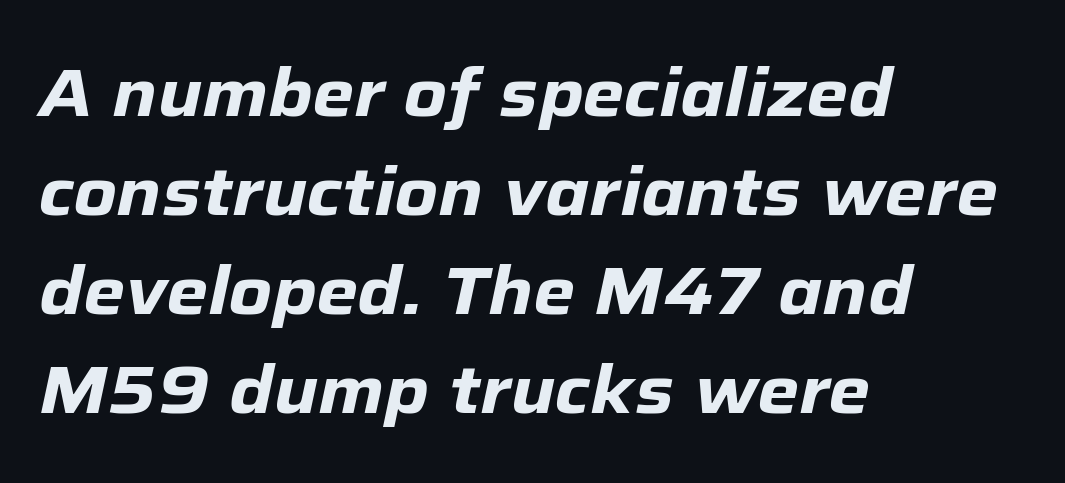
Q: Is the text bold? A: Yes.
Q: Is the text italic (slanted)? A: Yes, it leans right by about 12 degrees.
Q: Is the text underlined? A: No.
Q: How is the paragraph aligned? A: Left-aligned.
Q: Is the spacing between letters normal or unusually wide? A: Normal.
Q: Is the spacing between lines tight, normal or loose? A: Normal.
Q: Width (condensed, normal, or wide)? A: Normal.
Q: Stroke contrast? A: Low.
Q: x-height? A: Medium.
Q: Monospaced? A: No.
